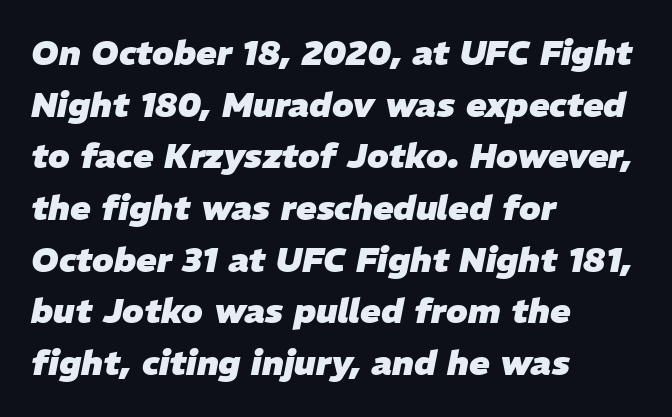
The image shows 34 px heavy type, italic (leaning right); set left-aligned, normal line spacing (1.52x), normal letter spacing, not underlined; low stroke contrast and a medium x-height.
